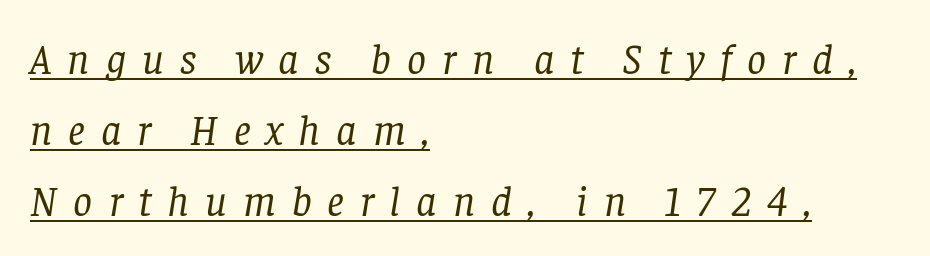
The image shows 42 px regular-weight serif type, italic (leaning right); set left-aligned, normal line spacing (1.69x), unusually wide letter spacing (+0.38 em), underlined; low stroke contrast and a large x-height.
